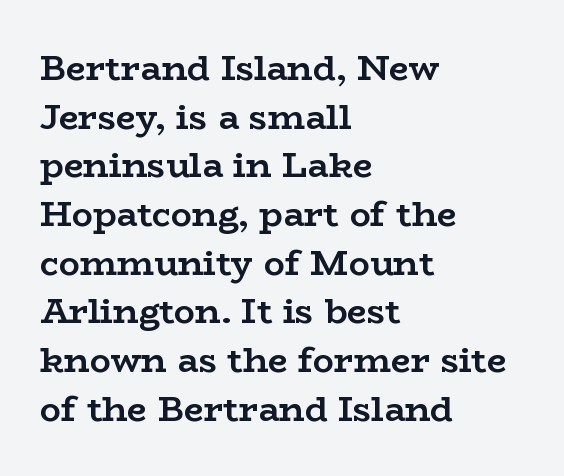
Q: Is the text bold? A: Yes.
Q: Is the text italic (slanted)? A: No, it is upright.
Q: Is the typeface a serif or a sans-serif typeface? A: Serif.
Q: Is the text underlined? A: No.
Q: How is the paragraph aligned? A: Left-aligned.
Q: Is the spacing between letters normal or unusually wide? A: Normal.
Q: Is the spacing between lines tight, normal or loose? A: Normal.
Q: Width (condensed, normal, or wide)? A: Wide.
Q: Stroke contrast? A: Low.
Q: x-height? A: Medium.
Q: Monospaced? A: No.
